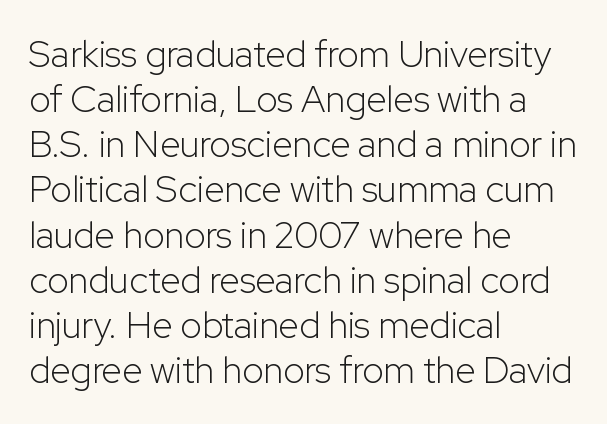
Q: Is the text bold? A: No.
Q: Is the text italic (slanted)? A: No, it is upright.
Q: Is the typeface a serif or a sans-serif typeface? A: Sans-serif.
Q: Is the text underlined? A: No.
Q: How is the paragraph aligned? A: Left-aligned.
Q: Is the spacing between letters normal or unusually wide? A: Normal.
Q: Width (condensed, normal, or wide)? A: Normal.
Q: Stroke contrast? A: Low.
Q: x-height? A: Medium.
Q: Monospaced? A: No.
